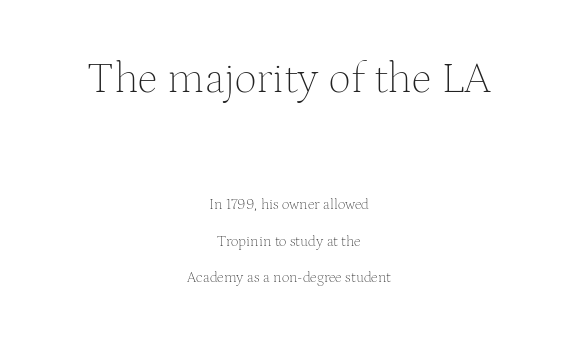
{"serif": "yes", "italic": "no", "bold": "no", "weight": "thin", "width": "normal", "stroke_contrast": "medium", "x_height": "medium", "monospaced": "no", "underline": "no", "align": "center", "line_spacing": "loose", "line_spacing_ratio": 2.43, "letter_spacing": "normal", "letter_spacing_em": 0.0, "larger_block": "first", "size_ratio": 2.93, "glyph_px": 44}
